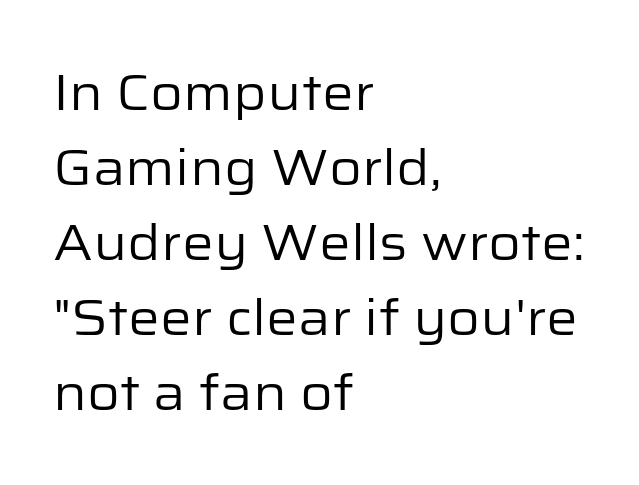
Q: Is the text bold? A: No.
Q: Is the text italic (slanted)? A: No, it is upright.
Q: Is the typeface a serif or a sans-serif typeface? A: Sans-serif.
Q: Is the text underlined? A: No.
Q: How is the paragraph aligned? A: Left-aligned.
Q: Is the spacing between letters normal or unusually wide? A: Normal.
Q: Is the spacing between lines tight, normal or loose? A: Normal.
Q: Width (condensed, normal, or wide)? A: Normal.
Q: Stroke contrast? A: Low.
Q: x-height? A: Medium.
Q: Monospaced? A: No.
